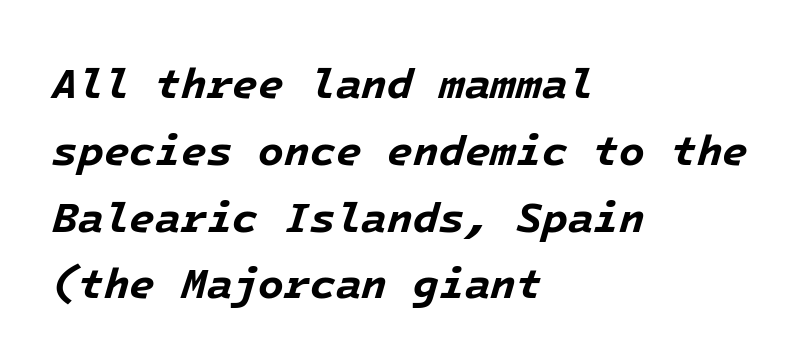
Q: Is the text bold? A: Yes.
Q: Is the text italic (slanted)? A: Yes, it leans right by about 16 degrees.
Q: Is the text underlined? A: No.
Q: How is the paragraph aligned? A: Left-aligned.
Q: Is the spacing between letters normal or unusually wide? A: Normal.
Q: Is the spacing between lines tight, normal or loose? A: Normal.
Q: Width (condensed, normal, or wide)? A: Normal.
Q: Stroke contrast? A: Low.
Q: x-height? A: Medium.
